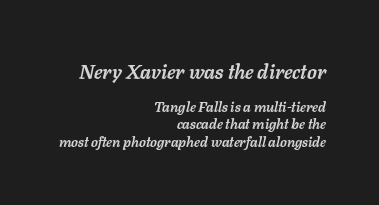
{"italic": "yes", "lean": "right", "slant_degrees": 11, "bold": "yes", "underline": "no", "align": "right", "line_spacing": "normal", "line_spacing_ratio": 1.25, "letter_spacing": "normal", "letter_spacing_em": 0.0, "larger_block": "first", "size_ratio": 1.43, "glyph_px": 20}
